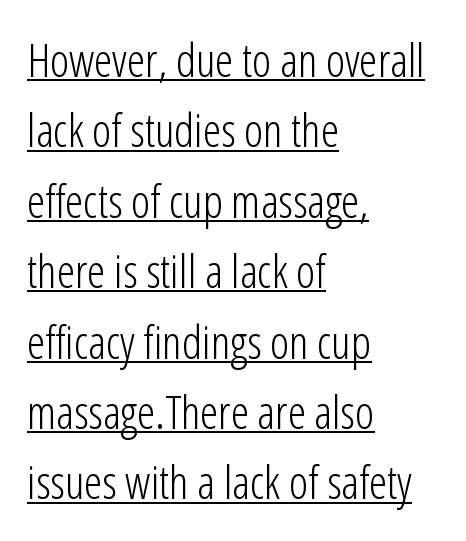
The image shows 46 px light, condensed sans-serif type, upright; set left-aligned, normal line spacing (1.53x), normal letter spacing, underlined; low stroke contrast and a medium x-height.
